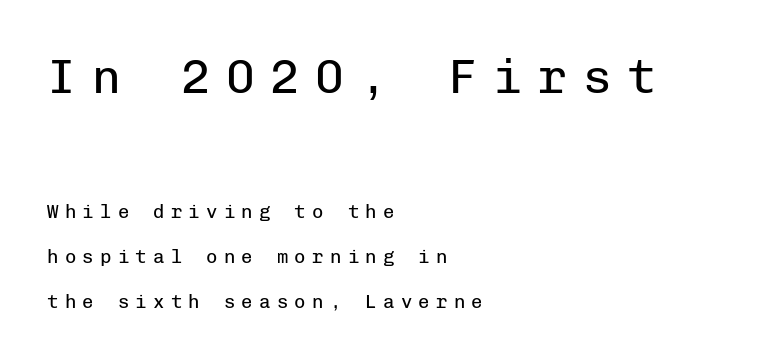
The image shows 48 px regular-weight sans-serif type, upright, monospaced; set left-aligned, loose line spacing (2.38x), unusually wide letter spacing (+0.33 em), not underlined; the first (top) block is 2.53x larger; low stroke contrast and a medium x-height.
